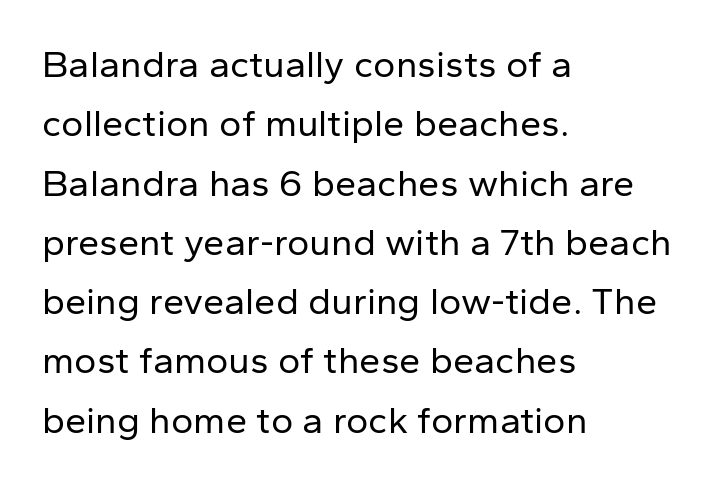
{"serif": "no", "italic": "no", "bold": "no", "weight": "regular", "width": "normal", "stroke_contrast": "low", "x_height": "medium", "monospaced": "no", "underline": "no", "align": "left", "line_spacing": "normal", "line_spacing_ratio": 1.56, "letter_spacing": "normal", "letter_spacing_em": 0.0, "glyph_px": 38}
